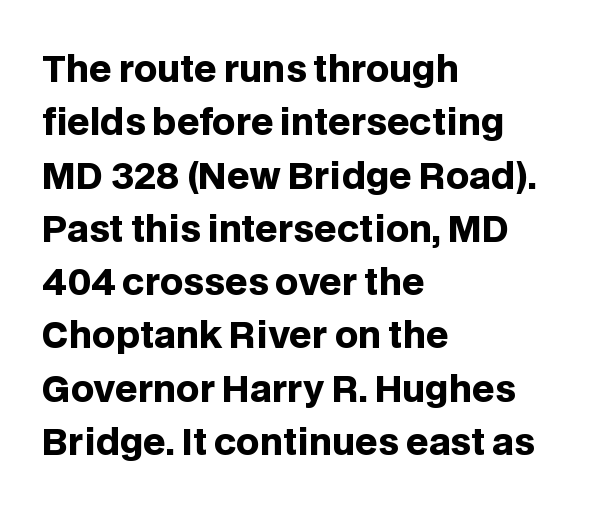
Q: Is the text bold? A: Yes.
Q: Is the text italic (slanted)? A: No, it is upright.
Q: Is the typeface a serif or a sans-serif typeface? A: Sans-serif.
Q: Is the text underlined? A: No.
Q: How is the paragraph aligned? A: Left-aligned.
Q: Is the spacing between letters normal or unusually wide? A: Normal.
Q: Is the spacing between lines tight, normal or loose? A: Normal.
Q: Width (condensed, normal, or wide)? A: Normal.
Q: Stroke contrast? A: Low.
Q: x-height? A: Large.
Q: Monospaced? A: No.
